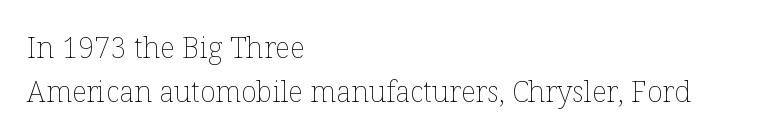
The baseline area is clear. These lines sit exactly where default settings would place them. The ragged edge is on the right, which tells us the setting is flush left. Every character sits straight up, as roman type does. Stems here are at most as thick as an everyday book face. Varying glyph widths throughout — classic text-font behaviour.
